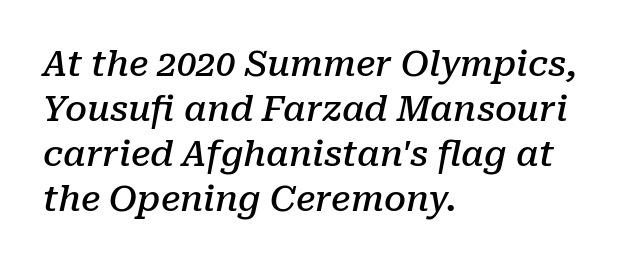
Q: Is the text bold? A: Semi-bold.
Q: Is the text italic (slanted)? A: Yes, it leans right by about 10 degrees.
Q: Is the typeface a serif or a sans-serif typeface? A: Serif.
Q: Is the text underlined? A: No.
Q: How is the paragraph aligned? A: Left-aligned.
Q: Is the spacing between letters normal or unusually wide? A: Normal.
Q: Is the spacing between lines tight, normal or loose? A: Normal.
Q: Width (condensed, normal, or wide)? A: Normal.
Q: Stroke contrast? A: Low.
Q: x-height? A: Medium.
Q: Monospaced? A: No.
